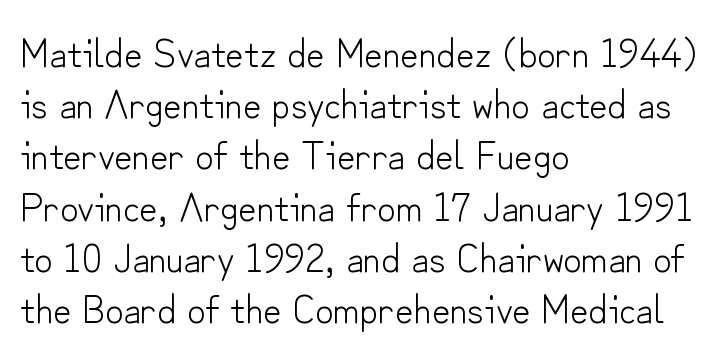
{"serif": "no", "italic": "no", "bold": "no", "weight": "light", "width": "normal", "stroke_contrast": "low", "x_height": "small", "monospaced": "no", "underline": "no", "align": "left", "line_spacing": "normal", "line_spacing_ratio": 1.28, "letter_spacing": "normal", "letter_spacing_em": 0.0, "glyph_px": 40}
